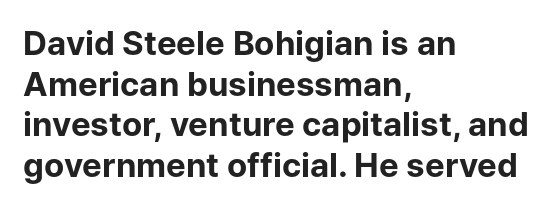
The image shows 33 px bold sans-serif type, upright; set left-aligned, line spacing 1.23x, normal letter spacing, not underlined; low stroke contrast and a medium x-height.
